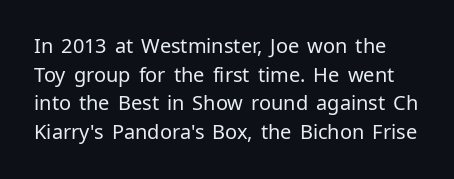
The letters look calm and open, with moderate or lighter stems. The line texture is even and compact thanks to regular tracking. Anything drawn beneath the words? Only blank space. Reading down the column, the eye jumps a familiar distance to each next line.
